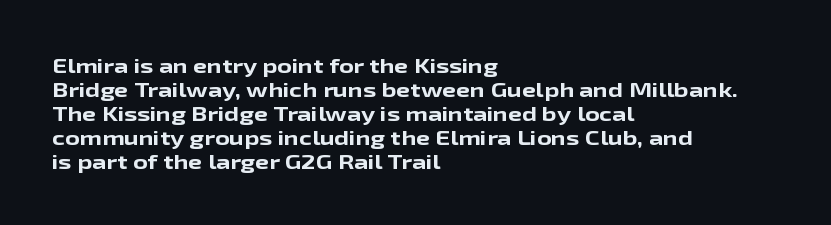
{"italic": "no", "bold": "yes", "underline": "no", "align": "left", "line_spacing_ratio": 1.2, "letter_spacing": "normal", "letter_spacing_em": 0.0, "glyph_px": 20}
